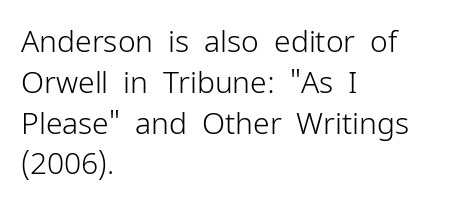
The image shows 30 px light sans-serif type, upright; set left-aligned, normal line spacing (1.36x), normal letter spacing, not underlined; low stroke contrast and a medium x-height.
